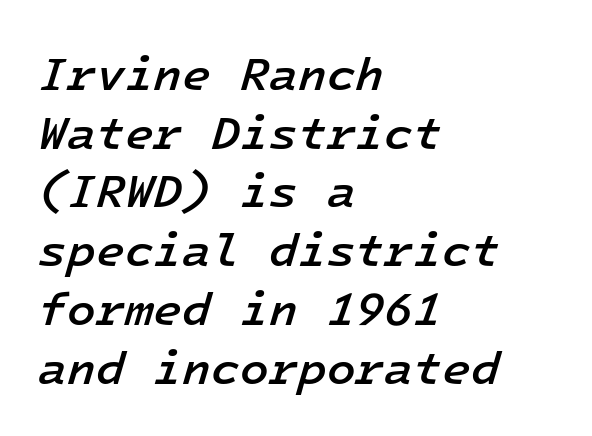
The image shows 47 px semibold type, italic (leaning right), monospaced; set left-aligned, normal line spacing (1.25x), normal letter spacing, not underlined; low stroke contrast and a medium x-height.
